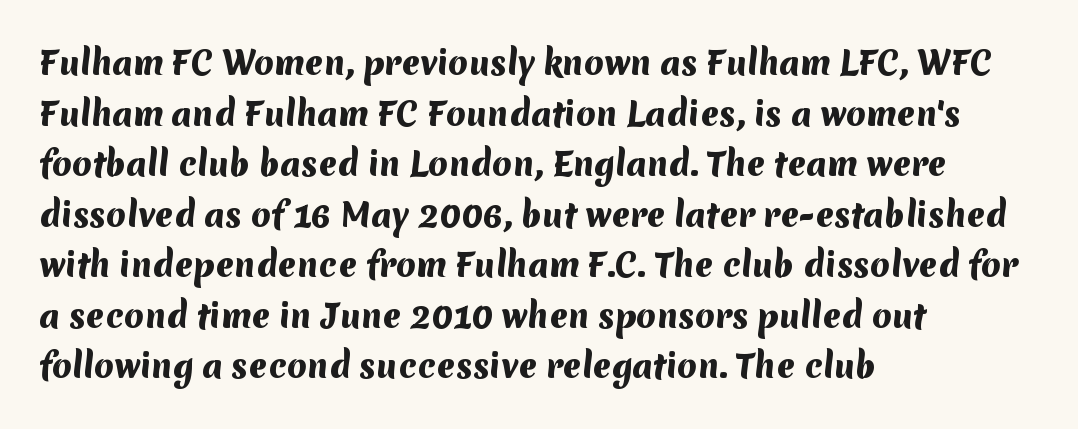
{"serif": "no", "bold": "yes", "weight": "heavy", "width": "normal", "stroke_contrast": "medium", "x_height": "medium", "monospaced": "no", "underline": "no", "align": "left", "line_spacing": "normal", "line_spacing_ratio": 1.58, "letter_spacing": "normal", "letter_spacing_em": 0.0, "glyph_px": 32}
